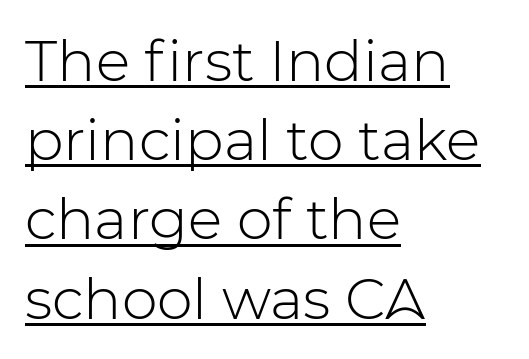
Q: Is the text bold? A: No.
Q: Is the text italic (slanted)? A: No, it is upright.
Q: Is the typeface a serif or a sans-serif typeface? A: Sans-serif.
Q: Is the text underlined? A: Yes.
Q: How is the paragraph aligned? A: Left-aligned.
Q: Is the spacing between letters normal or unusually wide? A: Normal.
Q: Is the spacing between lines tight, normal or loose? A: Normal.
Q: Width (condensed, normal, or wide)? A: Normal.
Q: Stroke contrast? A: Low.
Q: x-height? A: Medium.
Q: Monospaced? A: No.
